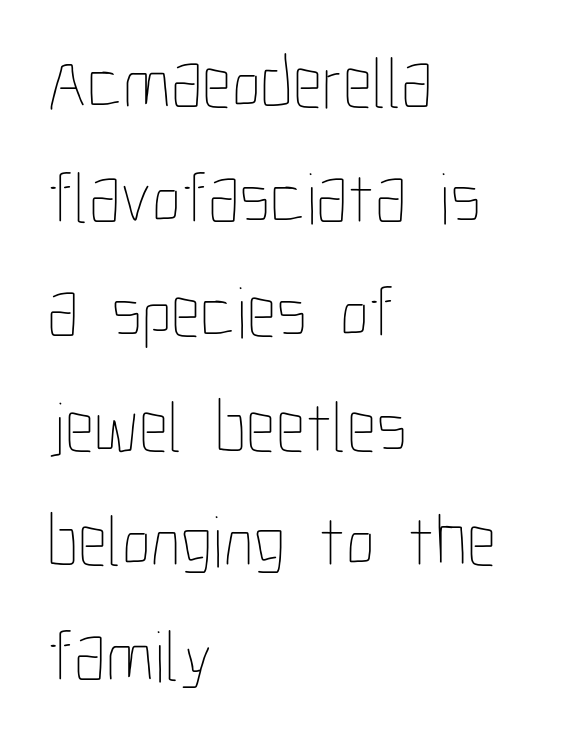
{"italic": "no", "bold": "no", "weight": "thin", "width": "condensed", "stroke_contrast": "low", "x_height": "medium", "monospaced": "no", "underline": "no", "align": "left", "line_spacing": "normal", "line_spacing_ratio": 1.57, "letter_spacing": "normal", "letter_spacing_em": 0.0, "glyph_px": 73}
